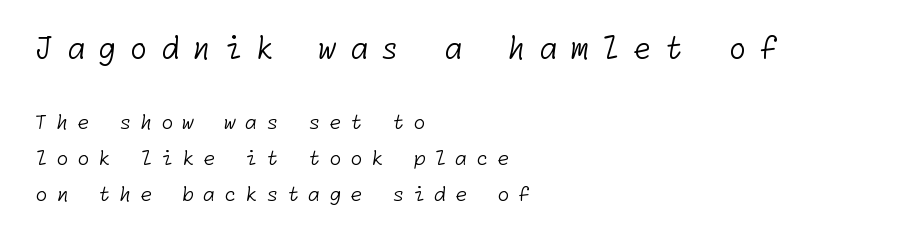
Q: Is the text bold? A: No.
Q: Is the typeface a serif or a sans-serif typeface? A: Sans-serif.
Q: Is the text underlined? A: No.
Q: How is the paragraph aligned? A: Left-aligned.
Q: Is the spacing between letters normal or unusually wide? A: Unusually wide.
Q: Which block of text is set in a larger size, the first (top) or the second (bottom)? A: The first (top) one.
Q: Width (condensed, normal, or wide)? A: Normal.
Q: Stroke contrast? A: Low.
Q: x-height? A: Medium.
